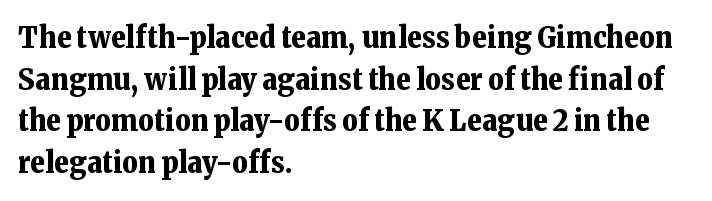
{"serif": "yes", "italic": "no", "bold": "yes", "weight": "bold", "width": "normal", "stroke_contrast": "low", "x_height": "medium", "monospaced": "no", "underline": "no", "align": "left", "line_spacing": "normal", "line_spacing_ratio": 1.39, "letter_spacing": "normal", "letter_spacing_em": 0.0, "glyph_px": 30}
